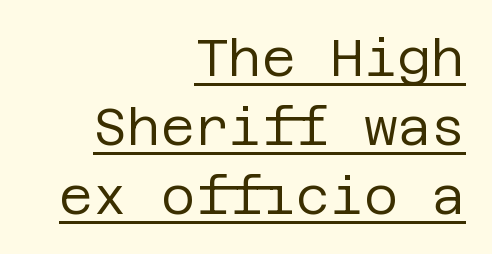
Weight: regular or lighter. Which margin do the lines hug? The right one — the left edge is uneven. Grotesque or geometric, the face here clearly has no serifs. Leading matches the norm, producing a regular column. Inter-character spacing is left at the font's built-in metrics.
